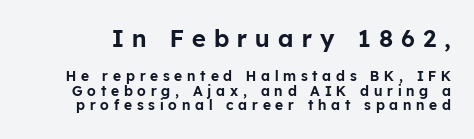
{"italic": "no", "underline": "no", "line_spacing": "tight", "line_spacing_ratio": 1.04, "letter_spacing": "wide", "letter_spacing_em": 0.34, "larger_block": "first", "size_ratio": 1.71, "glyph_px": 24}
